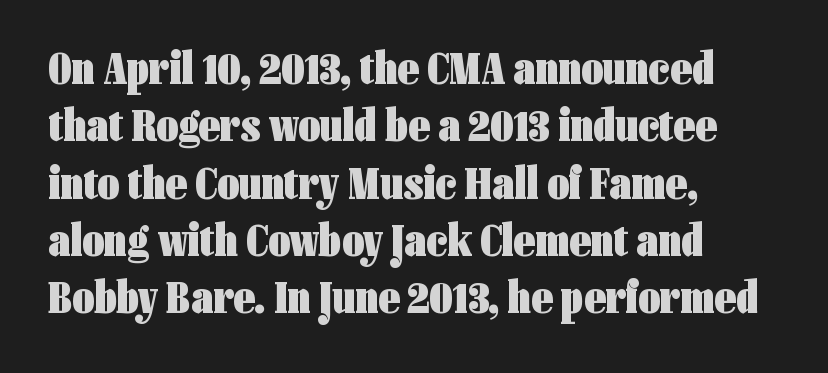
The image shows 47 px heavy, condensed sans-serif type, upright; set left-aligned, line spacing 1.22x, normal letter spacing, not underlined; low stroke contrast and a medium x-height.
